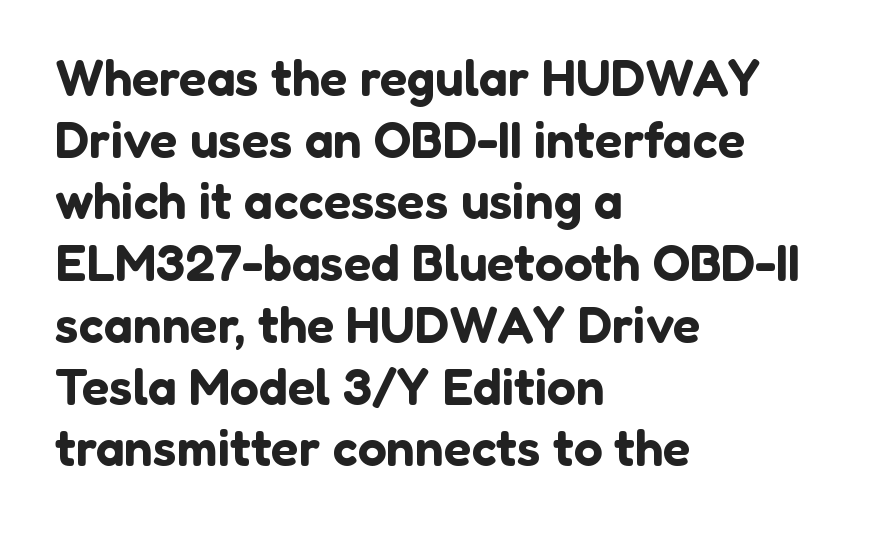
This sample has the flowing, uneven cadence of proportional lettering. The letters carry no serifs — their stems end cleanly without finishing strokes. The typesetter chose a ragged-right arrangement here. Do the letters lean? They stand straight. Spacing between characters is what you'd get straight out of the box.
